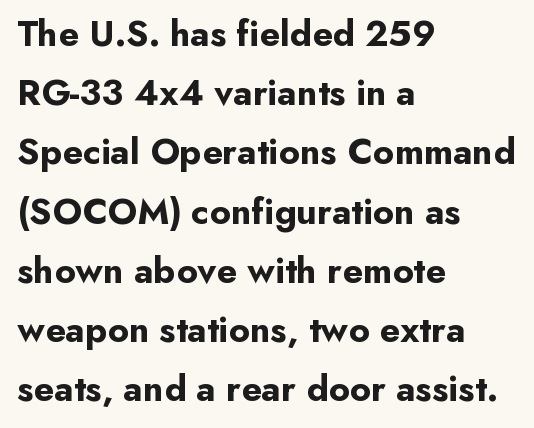
Q: Is the text bold? A: Yes.
Q: Is the text italic (slanted)? A: No, it is upright.
Q: Is the typeface a serif or a sans-serif typeface? A: Sans-serif.
Q: Is the text underlined? A: No.
Q: How is the paragraph aligned? A: Left-aligned.
Q: Is the spacing between letters normal or unusually wide? A: Normal.
Q: Is the spacing between lines tight, normal or loose? A: Normal.
Q: Width (condensed, normal, or wide)? A: Normal.
Q: Stroke contrast? A: Low.
Q: x-height? A: Small.
Q: Monospaced? A: No.
